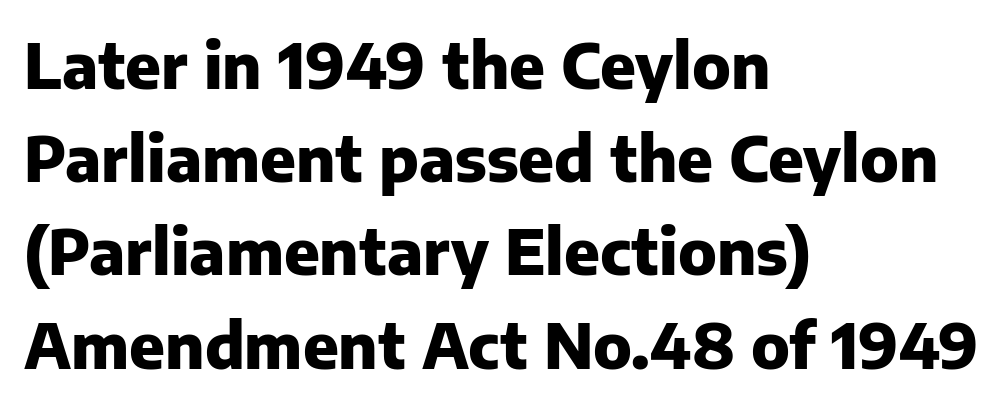
{"serif": "no", "italic": "no", "bold": "yes", "weight": "heavy", "width": "normal", "stroke_contrast": "low", "x_height": "medium", "monospaced": "no", "underline": "no", "align": "left", "line_spacing": "normal", "line_spacing_ratio": 1.48, "letter_spacing": "normal", "letter_spacing_em": 0.0, "glyph_px": 63}
